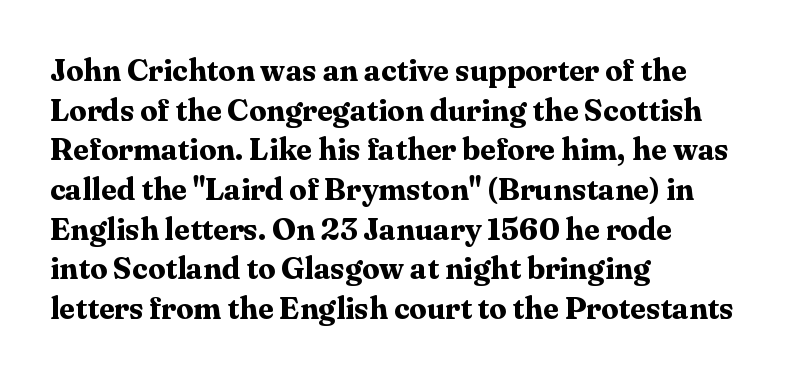
Does extra space separate the letters? No, they use regular spacing. This is the regular roman posture of the typeface. How heavy is the stroke? Heavy — this is a bold. The rendering uses natural spacing where letterforms have individual widths. What kind of face is this? One with serifs.
